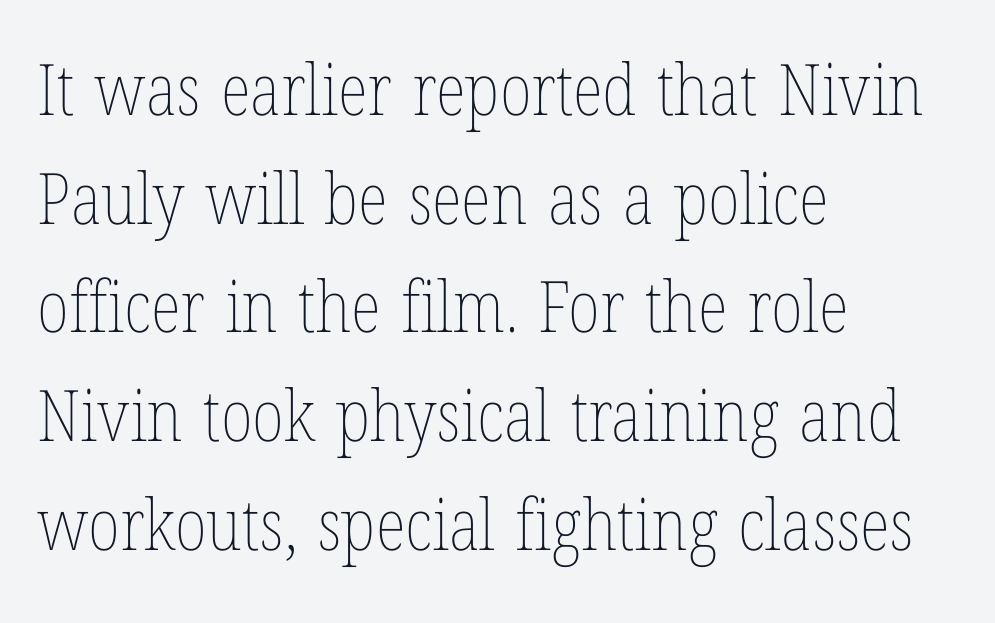
Think standard paragraph weight, or any step lighter than that. Posture: upright roman. The leading is moderate, giving the passage an even texture. Decoration check: the copy has no underline. In terms of letterspacing, this is plain default setting. Each letter keeps its own natural width here, so spacing adapts to shape.
